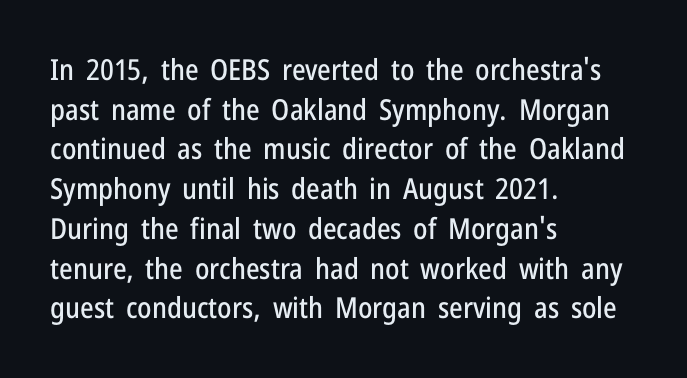
Q: Is the text italic (slanted)? A: No, it is upright.
Q: Is the typeface a serif or a sans-serif typeface? A: Sans-serif.
Q: Is the text underlined? A: No.
Q: How is the paragraph aligned? A: Left-aligned.
Q: Is the spacing between letters normal or unusually wide? A: Normal.
Q: Is the spacing between lines tight, normal or loose? A: Normal.
Q: Width (condensed, normal, or wide)? A: Condensed.
Q: Stroke contrast? A: Low.
Q: x-height? A: Medium.
Q: Monospaced? A: No.
